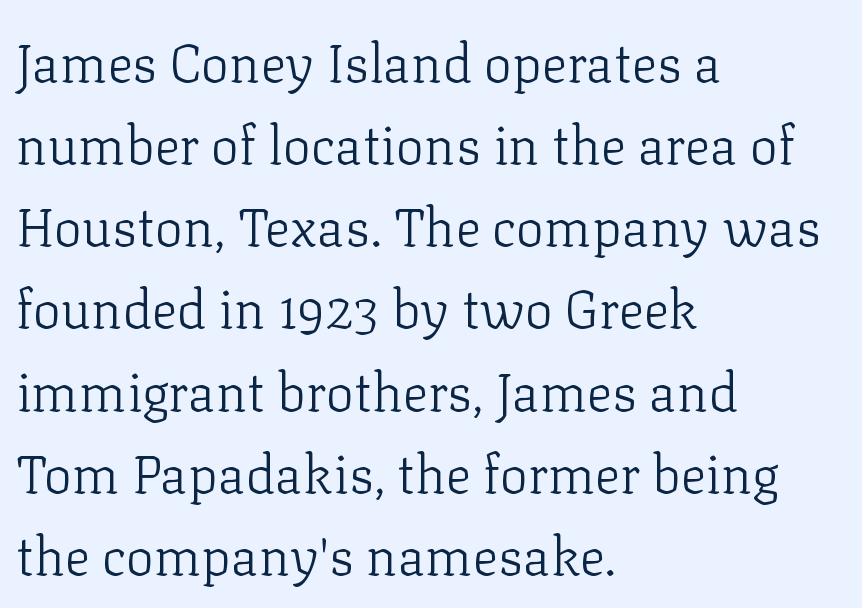
Q: Is the text bold? A: No.
Q: Is the text italic (slanted)? A: No, it is upright.
Q: Is the typeface a serif or a sans-serif typeface? A: Serif.
Q: Is the text underlined? A: No.
Q: How is the paragraph aligned? A: Left-aligned.
Q: Is the spacing between letters normal or unusually wide? A: Normal.
Q: Is the spacing between lines tight, normal or loose? A: Normal.
Q: Width (condensed, normal, or wide)? A: Normal.
Q: Stroke contrast? A: Low.
Q: x-height? A: Medium.
Q: Monospaced? A: No.
